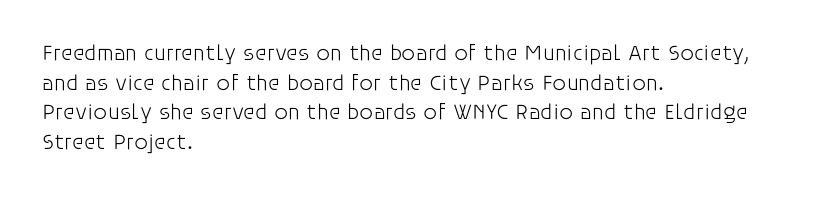
Q: Is the text bold? A: No.
Q: Is the text italic (slanted)? A: No, it is upright.
Q: Is the text underlined? A: No.
Q: How is the paragraph aligned? A: Left-aligned.
Q: Is the spacing between letters normal or unusually wide? A: Normal.
Q: Is the spacing between lines tight, normal or loose? A: Normal.
